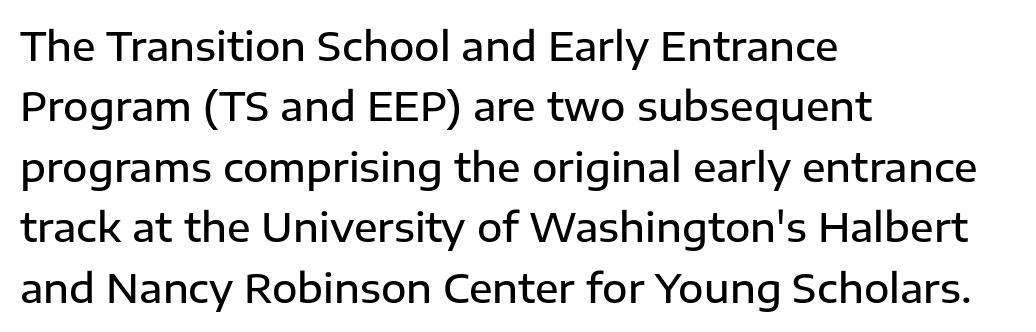
{"serif": "no", "italic": "no", "bold": "semi", "weight": "semibold", "width": "normal", "stroke_contrast": "low", "x_height": "medium", "monospaced": "no", "underline": "no", "align": "left", "line_spacing": "normal", "line_spacing_ratio": 1.55, "letter_spacing": "normal", "letter_spacing_em": 0.0, "glyph_px": 39}
